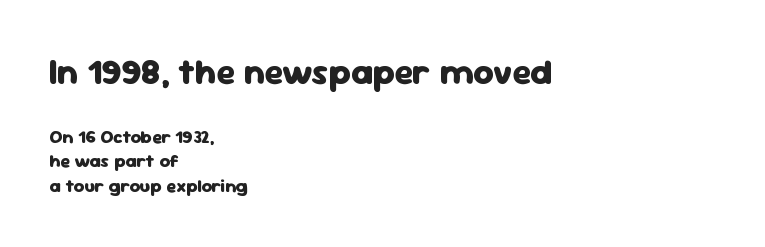
{"serif": "no", "italic": "no", "bold": "yes", "weight": "heavy", "width": "normal", "stroke_contrast": "low", "x_height": "medium", "monospaced": "no", "underline": "no", "align": "left", "line_spacing": "normal", "line_spacing_ratio": 1.36, "letter_spacing": "normal", "letter_spacing_em": 0.0, "larger_block": "first", "size_ratio": 1.94, "glyph_px": 35}
